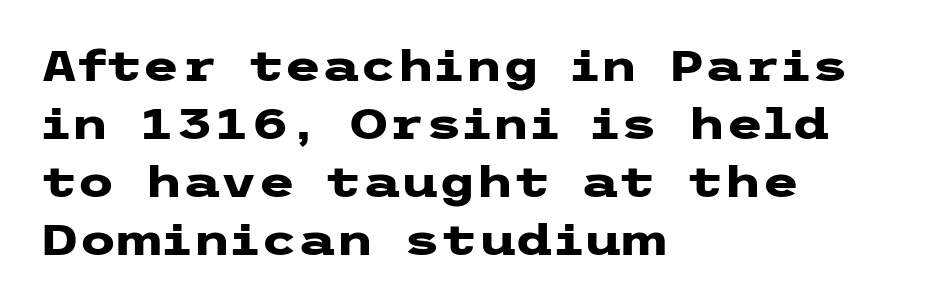
{"serif": "no", "italic": "no", "bold": "yes", "weight": "heavy", "width": "wide", "stroke_contrast": "low", "x_height": "medium", "underline": "no", "align": "left", "line_spacing": "normal", "line_spacing_ratio": 1.35, "letter_spacing": "normal", "letter_spacing_em": 0.0, "glyph_px": 43}
